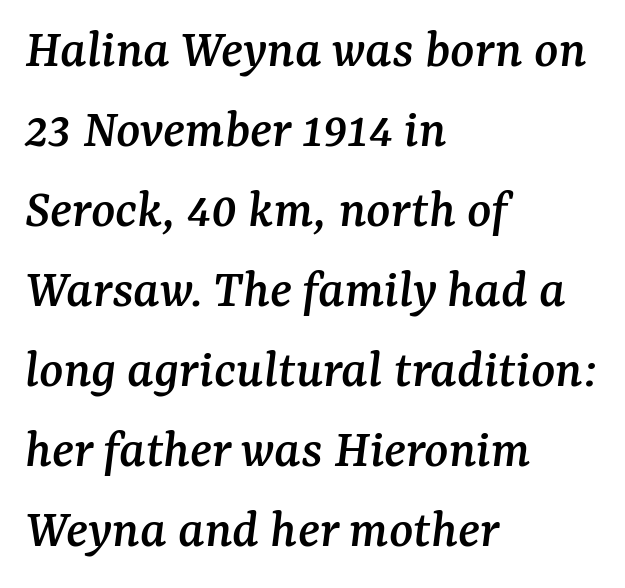
Q: Is the text italic (slanted)? A: Yes, it leans right by about 7 degrees.
Q: Is the typeface a serif or a sans-serif typeface? A: Serif.
Q: Is the text underlined? A: No.
Q: How is the paragraph aligned? A: Left-aligned.
Q: Is the spacing between letters normal or unusually wide? A: Normal.
Q: Is the spacing between lines tight, normal or loose? A: Normal.
Q: Width (condensed, normal, or wide)? A: Normal.
Q: Stroke contrast? A: Medium.
Q: x-height? A: Medium.
Q: Monospaced? A: No.
